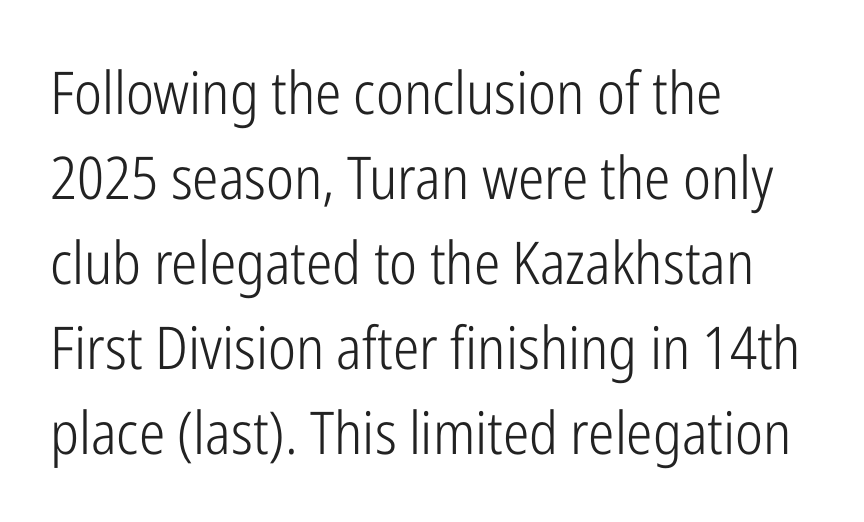
The image shows 59 px light, condensed sans-serif type, upright; set left-aligned, normal line spacing (1.44x), normal letter spacing, not underlined; low stroke contrast and a medium x-height.
